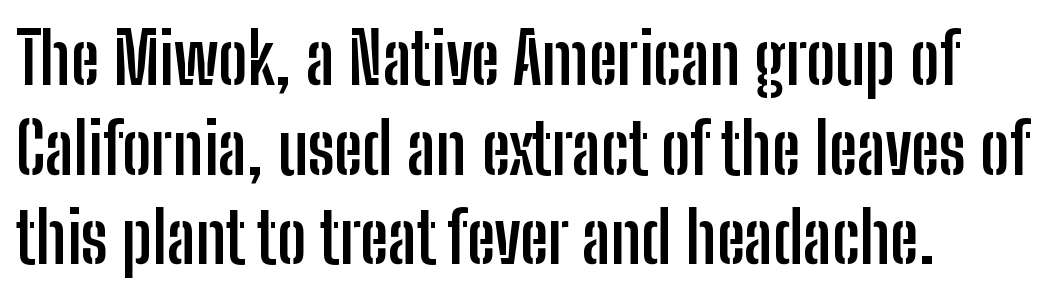
The characters display no serif detailing; their extremities are plain. Each letter keeps its own natural width here, so spacing adapts to shape. Compared with typical body copy, the letter spacing here is the same. Typesetter's note: full bold, strokes at maximum text heaviness. Casual observation: everything's shoved over to the left.
